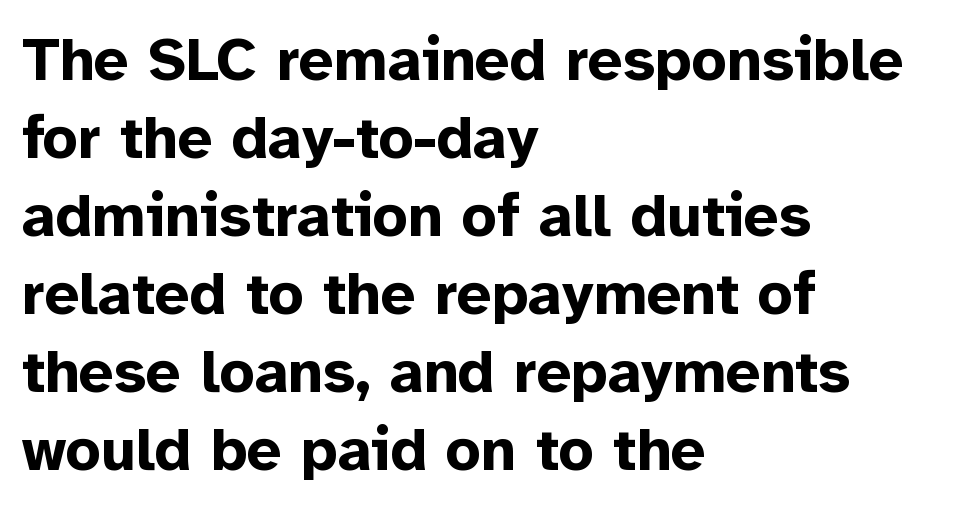
Successive baselines arrive at the customary interval. This sample is left-justified, so line endings fall wherever the words run out. Italic: no, the glyphs are upright roman. Check under the words: just untouched page. Students, note that the glyphs here touch the page at normal intervals.
